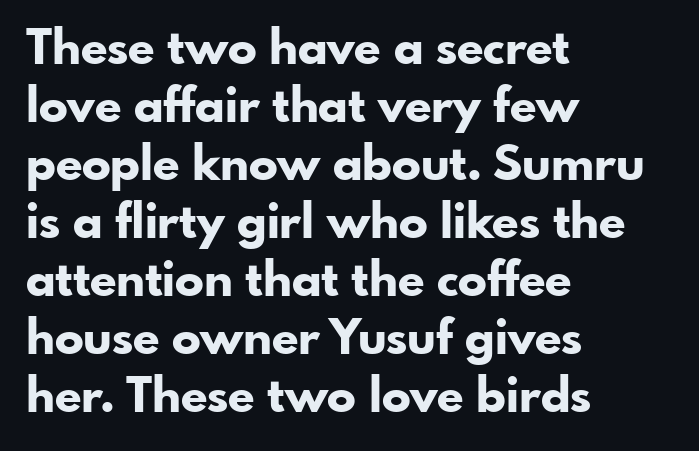
Descenders are the only things crossing below the line. Short note: letters normally spaced. This is heavy type, rendered in bold. The ragged edge is on the right, which tells us the setting is flush left.
